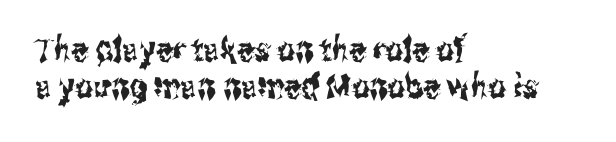
Q: Is the text italic (slanted)? A: No, it is upright.
Q: Is the typeface a serif or a sans-serif typeface? A: Sans-serif.
Q: Is the text underlined? A: No.
Q: How is the paragraph aligned? A: Left-aligned.
Q: Is the spacing between letters normal or unusually wide? A: Normal.
Q: Is the spacing between lines tight, normal or loose? A: Tight.
Q: Width (condensed, normal, or wide)? A: Condensed.
Q: Stroke contrast? A: Medium.
Q: x-height? A: Medium.
Q: Monospaced? A: No.
